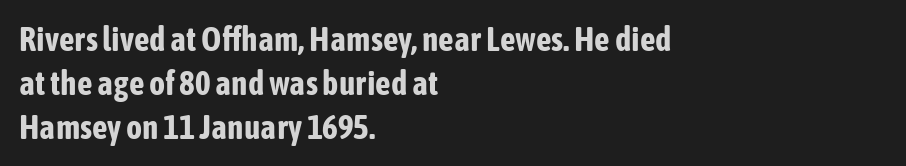
{"serif": "no", "italic": "no", "bold": "yes", "weight": "bold", "width": "condensed", "stroke_contrast": "low", "x_height": "medium", "monospaced": "no", "underline": "no", "align": "left", "line_spacing": "normal", "line_spacing_ratio": 1.29, "letter_spacing": "normal", "letter_spacing_em": 0.0, "glyph_px": 34}
